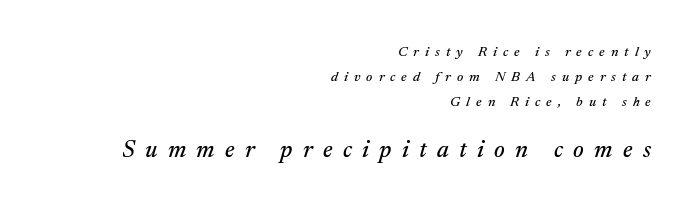
Caption: upper text group reduced, lower text group enlarged. Tall strokes in this sample are angled rather than plumb. Short note: letters widely spaced. The rendering anchors every line to the right-hand side. Type without underlining.
